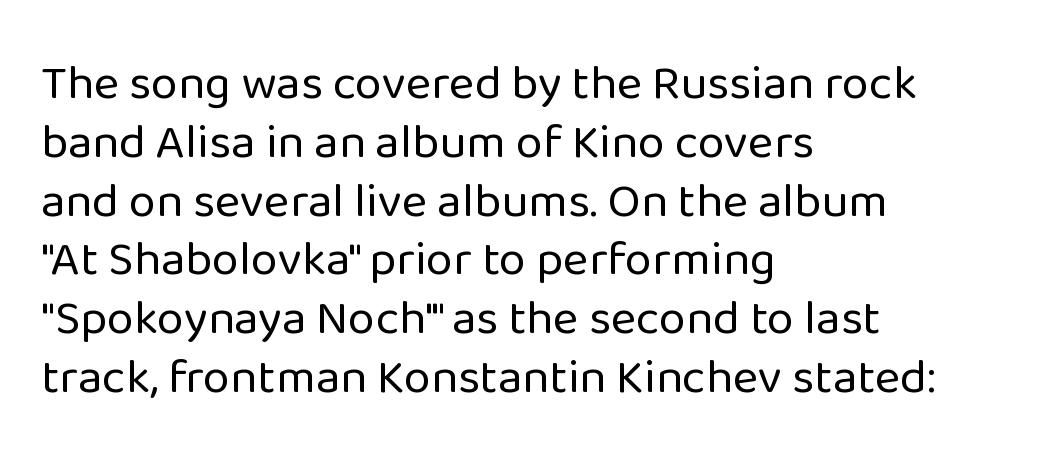
{"serif": "no", "italic": "no", "bold": "no", "weight": "regular", "width": "normal", "stroke_contrast": "low", "x_height": "medium", "monospaced": "no", "underline": "no", "align": "left", "line_spacing_ratio": 1.2, "letter_spacing": "normal", "letter_spacing_em": 0.0, "glyph_px": 49}
